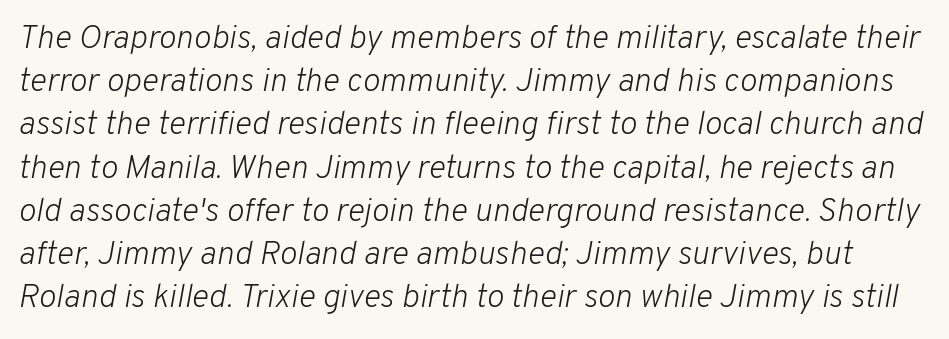
Q: Is the text bold? A: No.
Q: Is the text italic (slanted)? A: Yes, it leans right by about 10 degrees.
Q: Is the text underlined? A: No.
Q: Is the spacing between letters normal or unusually wide? A: Normal.
Q: Is the spacing between lines tight, normal or loose? A: Normal.
Q: Width (condensed, normal, or wide)? A: Normal.
Q: Stroke contrast? A: Low.
Q: x-height? A: Medium.
Q: Monospaced? A: No.
